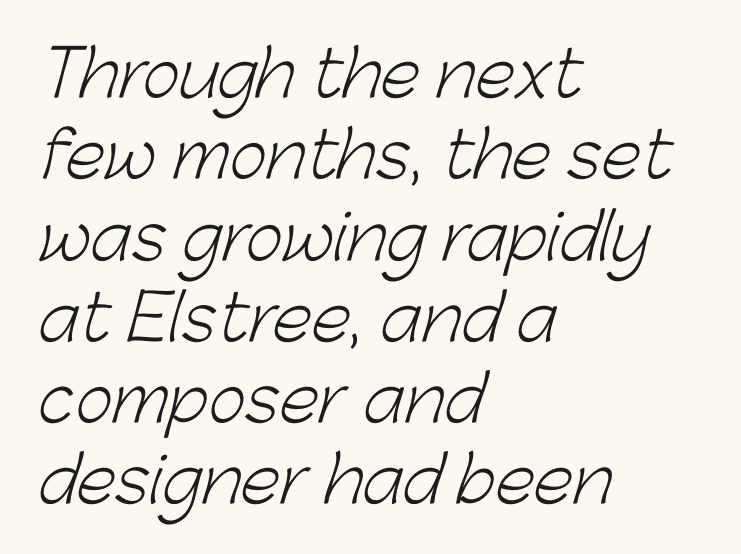
The setting favours the left margin, as ordinary paragraphs usually do. Proportional: the letters do not fall into vertical columns. The area under the type is left untouched. What kind of face is this? One without serifs — a sans. The passage shown is not bold in any degree.
